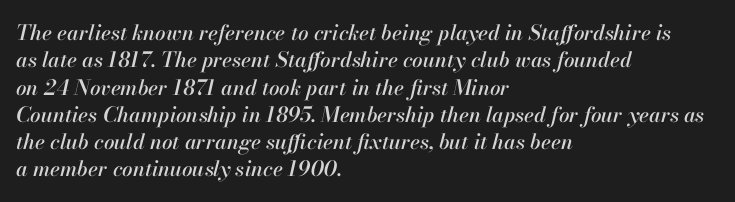
The image shows 21 px text type, italic (leaning right); set left-aligned, normal line spacing (1.3x), normal letter spacing, not underlined.
